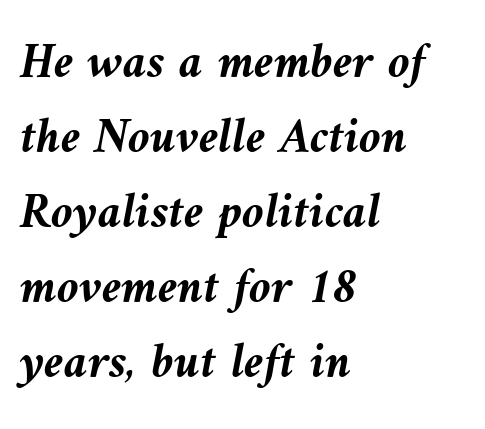
Weight check: bold — yes, fully. Note the varied advance widths — an 'i' is clearly narrower than an 'm'. Where is the straight margin? On the left. The zone under the glyphs is completely vacant. Interline gaps are of average width in this sample.
